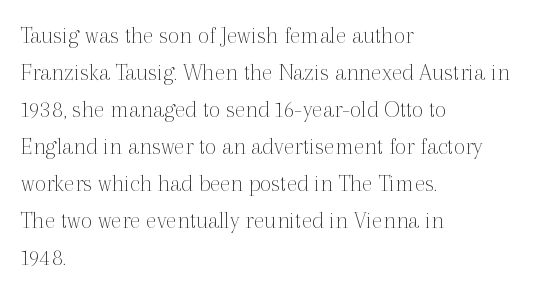
The image shows 25 px text type, upright; set left-aligned, normal line spacing (1.48x), normal letter spacing, not underlined.
